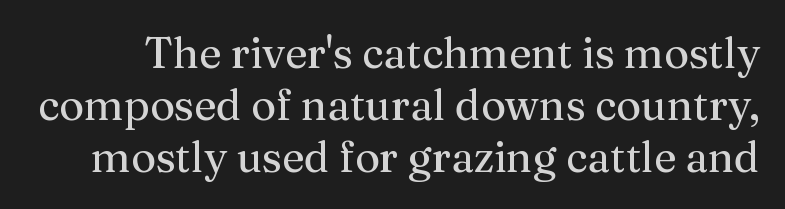
A roman cut, with each character standing at attention. Each stroke keeps to a modest, everyday thickness or less. Each row of text sits above clean, open space. The letters advance in unequal steps, a hallmark of proportional type.
